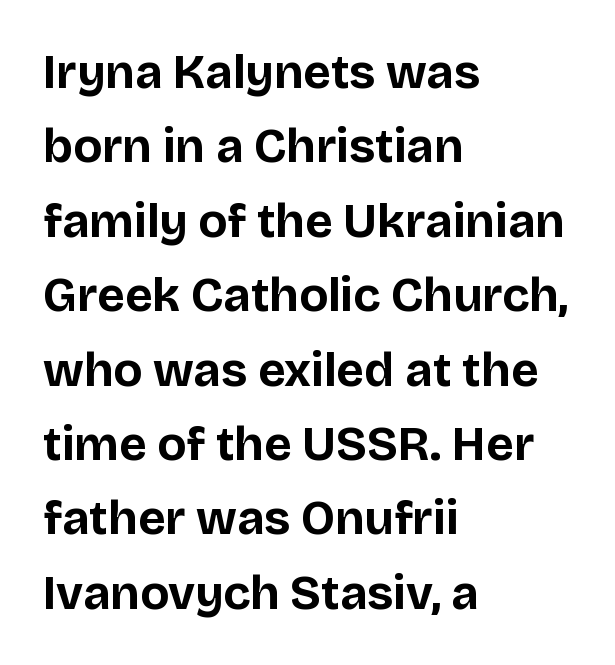
The image shows 48 px bold sans-serif type, upright; set left-aligned, normal line spacing (1.55x), normal letter spacing, not underlined; low stroke contrast and a large x-height.
